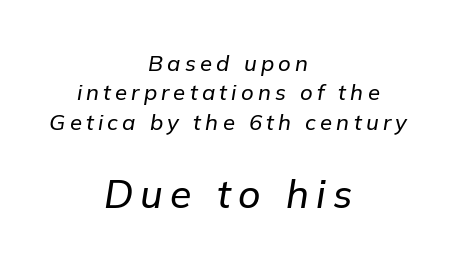
Q: Is the text italic (slanted)? A: Yes, it leans right by about 9 degrees.
Q: Is the text underlined? A: No.
Q: How is the paragraph aligned? A: Centered.
Q: Is the spacing between lines tight, normal or loose? A: Normal.
Q: Which block of text is set in a larger size, the first (top) or the second (bottom)? A: The second (bottom) one.
Q: Width (condensed, normal, or wide)? A: Normal.
Q: Stroke contrast? A: Low.
Q: x-height? A: Medium.
Q: Monospaced? A: No.
